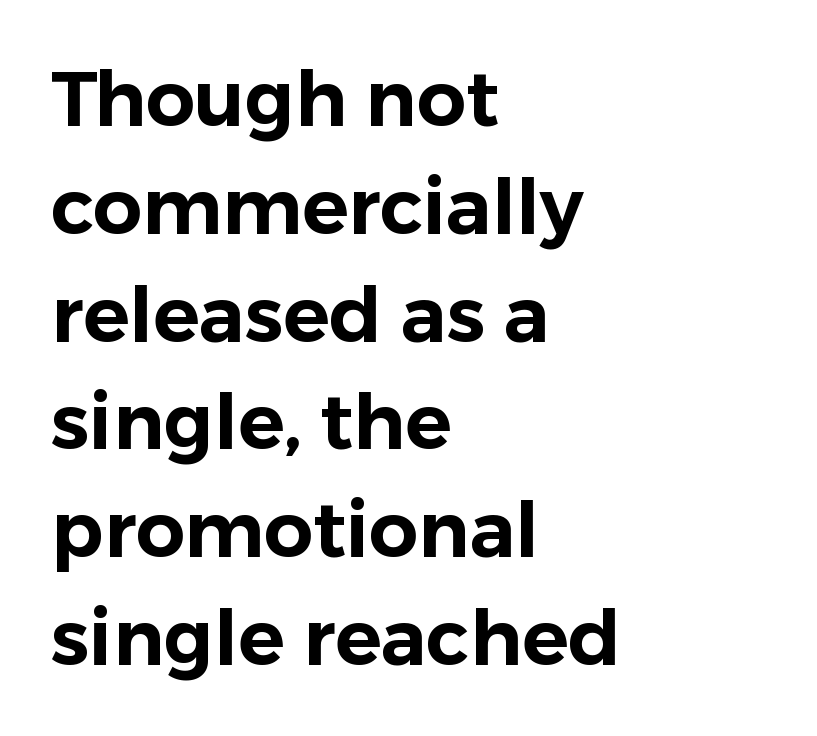
The space between consecutive lines is moderate. The passage shown is not underscored anywhere. The face used here is a sans, in the tradition of grotesques and geometrics. Observe the ordinary spacing: letters are neighbours, not strangers. The lettering stays uniformly vertical, giving the passage a roman look.
